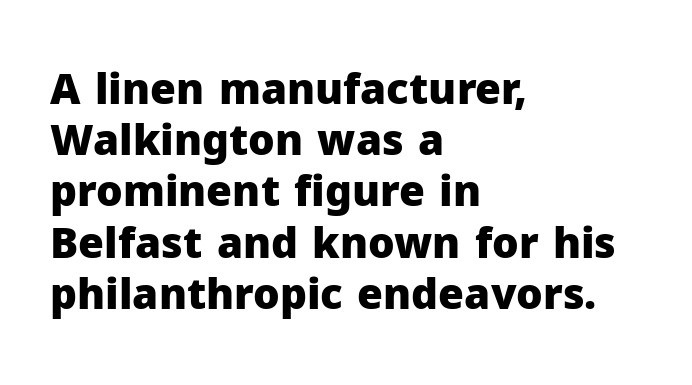
The letters stand upright; this is a roman face. Caption: bold face, heavy strokes. These lines are rendered in a variable-pitch font. The passage shown is not underscored anywhere. To sum up the face: it is a sans, with no serifs.
